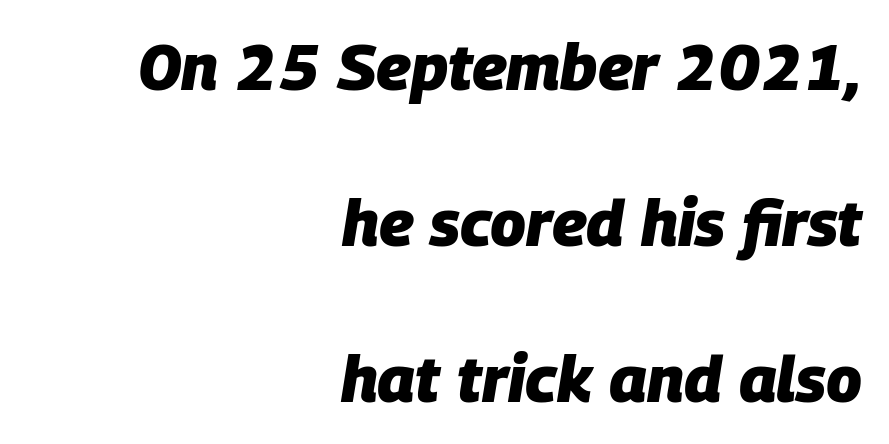
{"italic": "yes", "lean": "right", "slant_degrees": 9, "bold": "yes", "weight": "heavy", "width": "normal", "stroke_contrast": "low", "x_height": "large", "monospaced": "no", "underline": "no", "align": "right", "line_spacing": "loose", "line_spacing_ratio": 2.4, "letter_spacing": "normal", "letter_spacing_em": 0.0, "glyph_px": 65}
